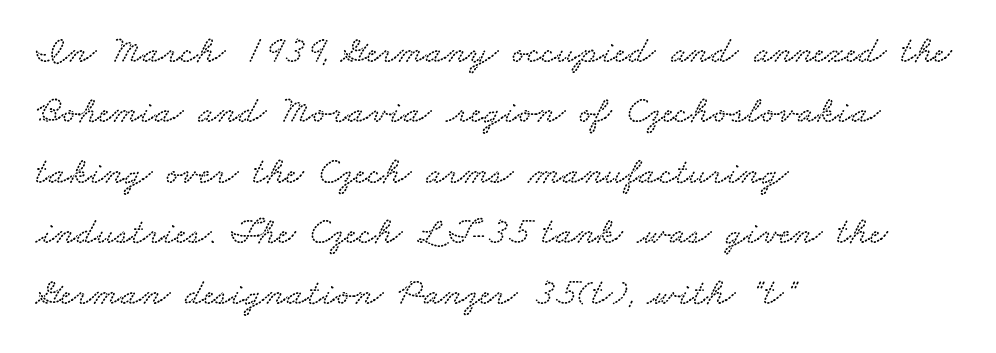
Q: Is the text underlined? A: No.
Q: How is the paragraph aligned? A: Left-aligned.
Q: Is the spacing between letters normal or unusually wide? A: Normal.
Q: Is the spacing between lines tight, normal or loose? A: Normal.
Q: Width (condensed, normal, or wide)? A: Wide.
Q: Stroke contrast? A: Low.
Q: x-height? A: Small.
Q: Monospaced? A: No.
